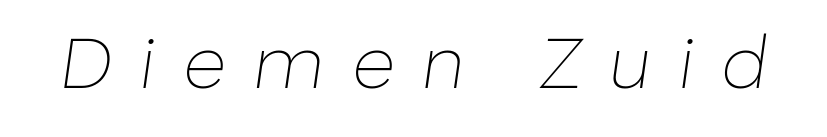
Q: Is the text bold? A: No.
Q: Is the text italic (slanted)? A: Yes, it leans right by about 8 degrees.
Q: Is the text underlined? A: No.
Q: Is the spacing between letters normal or unusually wide? A: Unusually wide.
Q: Width (condensed, normal, or wide)? A: Normal.
Q: Stroke contrast? A: Low.
Q: x-height? A: Medium.
Q: Monospaced? A: No.
